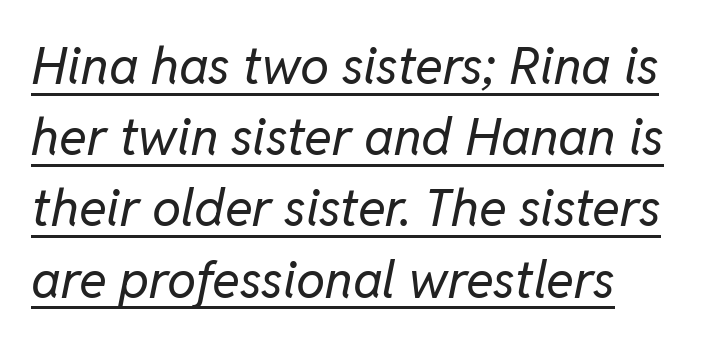
The image shows 52 px regular-weight type, italic (leaning right); set normal line spacing (1.37x), normal letter spacing, underlined; low stroke contrast and a medium x-height.
